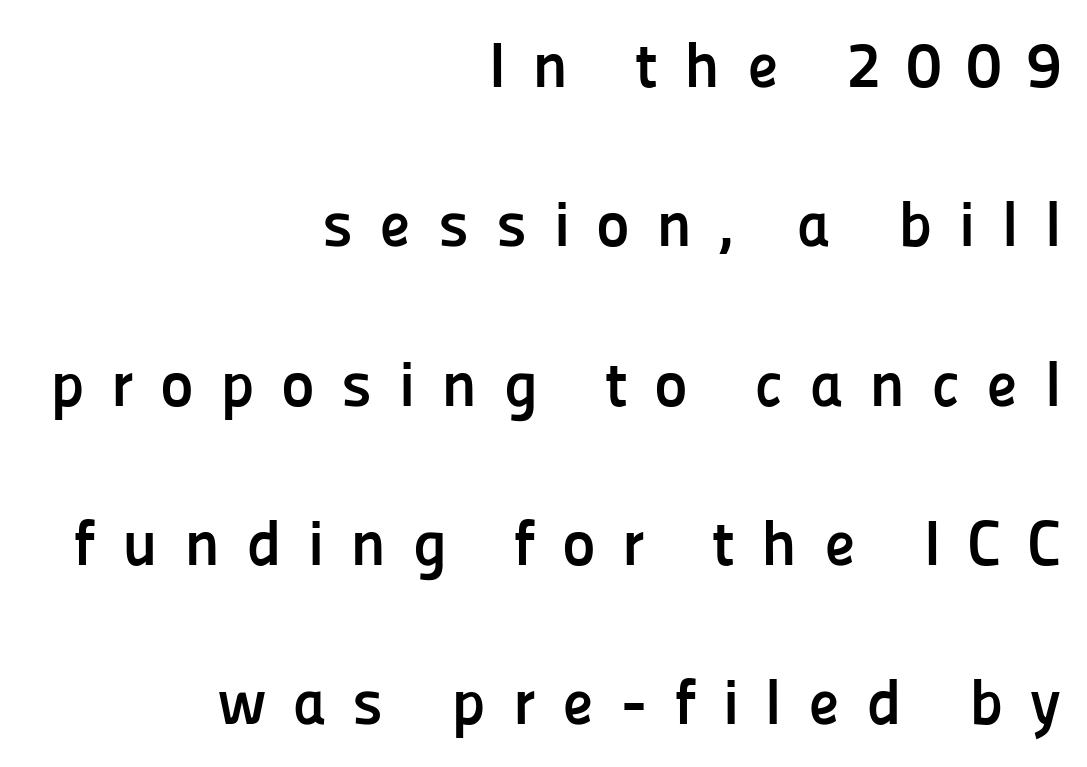
The image shows 64 px semibold sans-serif type, upright; set right-aligned, loose line spacing (2.49x), unusually wide letter spacing (+0.41 em), not underlined; low stroke contrast and a medium x-height.
